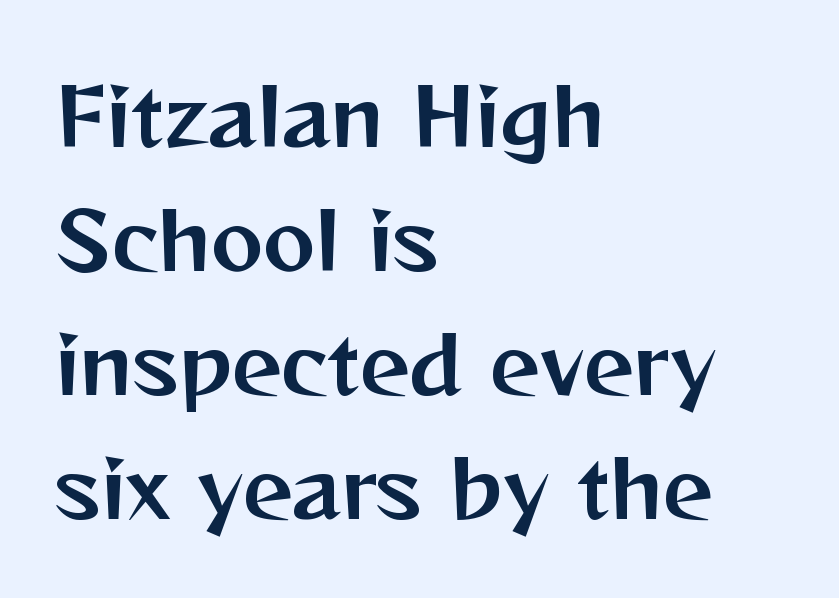
Q: Is the text italic (slanted)? A: No, it is upright.
Q: Is the typeface a serif or a sans-serif typeface? A: Sans-serif.
Q: Is the text underlined? A: No.
Q: How is the paragraph aligned? A: Left-aligned.
Q: Is the spacing between letters normal or unusually wide? A: Normal.
Q: Is the spacing between lines tight, normal or loose? A: Normal.
Q: Width (condensed, normal, or wide)? A: Normal.
Q: Stroke contrast? A: Medium.
Q: x-height? A: Medium.
Q: Monospaced? A: No.
